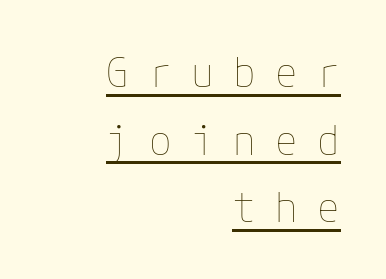
Q: Is the text bold? A: No.
Q: Is the text italic (slanted)? A: No, it is upright.
Q: Is the text underlined? A: Yes.
Q: How is the paragraph aligned? A: Right-aligned.
Q: Is the spacing between letters normal or unusually wide? A: Unusually wide.
Q: Is the spacing between lines tight, normal or loose? A: Normal.
Q: Width (condensed, normal, or wide)? A: Normal.
Q: Stroke contrast? A: Low.
Q: x-height? A: Medium.
